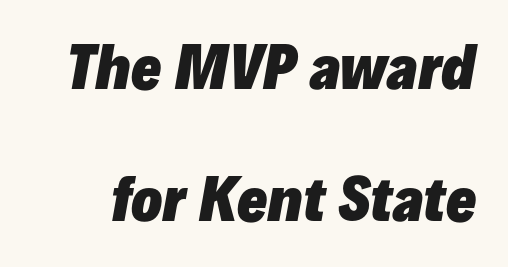
This rendering leaves character spacing at its baseline value. The block of text is sparse from top to bottom, with ample space between rows. I'd describe the lettering as bold — thick and assertive. The zone under the glyphs is completely vacant. The rendering uses natural spacing where letterforms have individual widths. It's the slanting kind of type.
